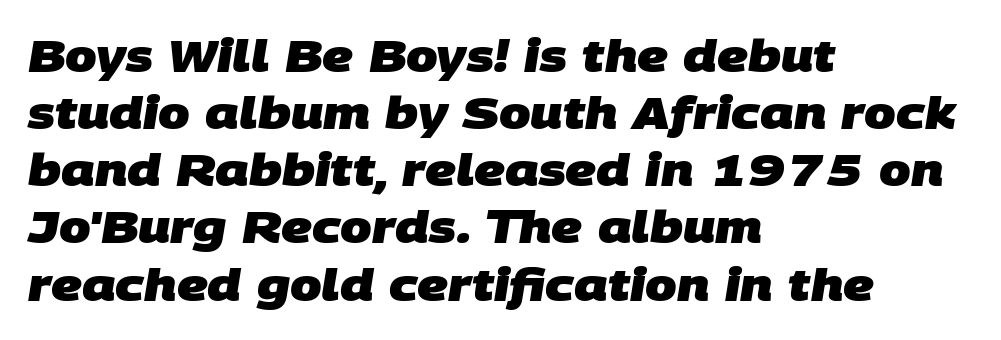
Lines of text with bare space underneath. Alignment: flush left. Looks like regular typesetting: each glyph gets only the width it needs. You can tell from the bare stems that sans-serif type was used. The gaps between neighbouring characters are ordinary and unremarkable.
